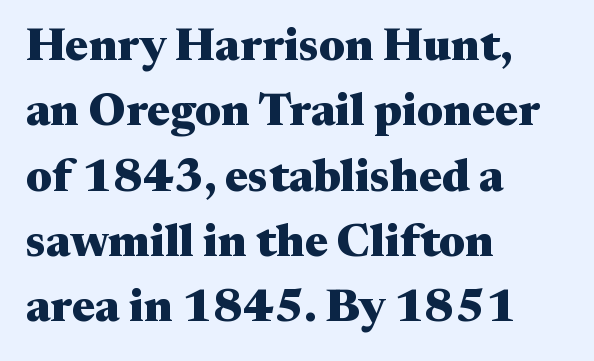
One-word summary of the alignment: left. Honestly, the row spacing looks completely unremarkable. A roman cut, with each character standing at attention. What stands out about the letter spacing? Nothing — it is the standard amount. Plain, unruled lines of type.
